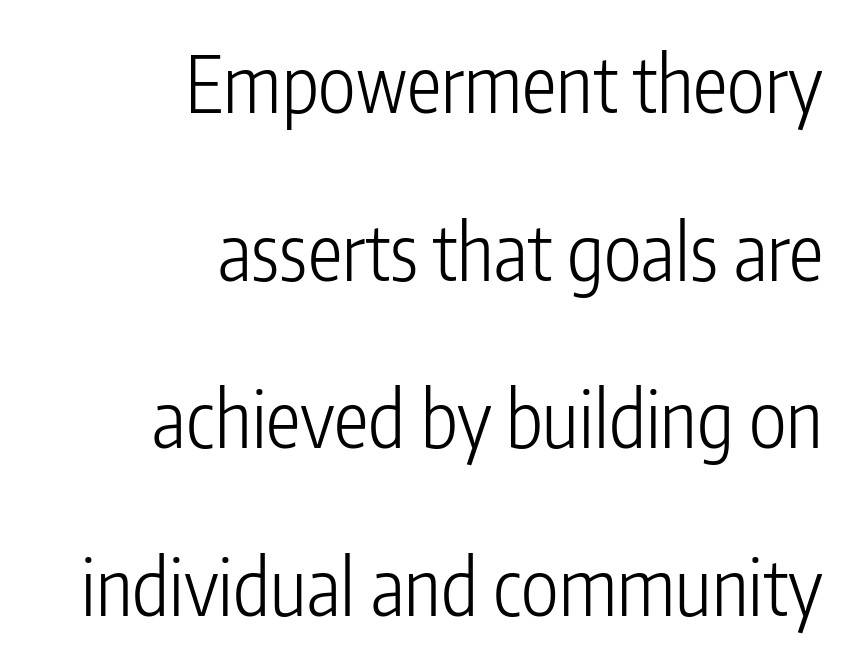
{"serif": "no", "italic": "no", "bold": "no", "weight": "light", "width": "condensed", "stroke_contrast": "low", "x_height": "medium", "monospaced": "no", "underline": "no", "align": "right", "line_spacing": "loose", "line_spacing_ratio": 2.15, "letter_spacing": "normal", "letter_spacing_em": 0.0, "glyph_px": 78}
